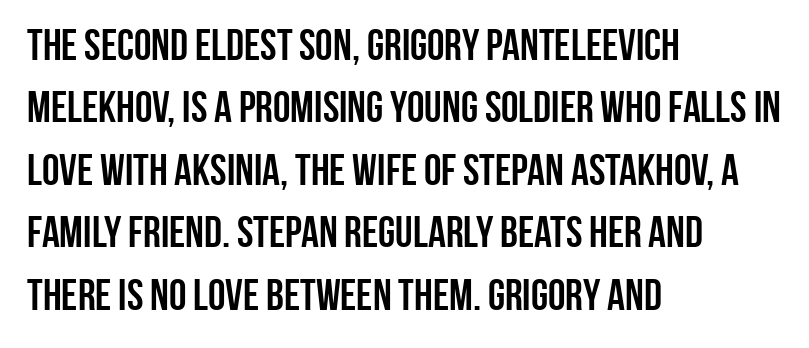
The image shows 44 px semibold, condensed sans-serif type, upright; set left-aligned, normal line spacing (1.42x), normal letter spacing, not underlined; low stroke contrast and a large x-height.
